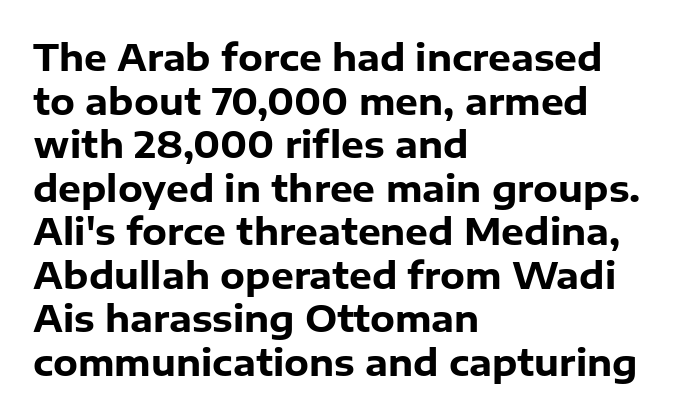
Q: Is the text bold? A: Yes.
Q: Is the text italic (slanted)? A: No, it is upright.
Q: Is the typeface a serif or a sans-serif typeface? A: Sans-serif.
Q: Is the text underlined? A: No.
Q: How is the paragraph aligned? A: Left-aligned.
Q: Is the spacing between letters normal or unusually wide? A: Normal.
Q: Width (condensed, normal, or wide)? A: Normal.
Q: Stroke contrast? A: Low.
Q: x-height? A: Medium.
Q: Monospaced? A: No.
